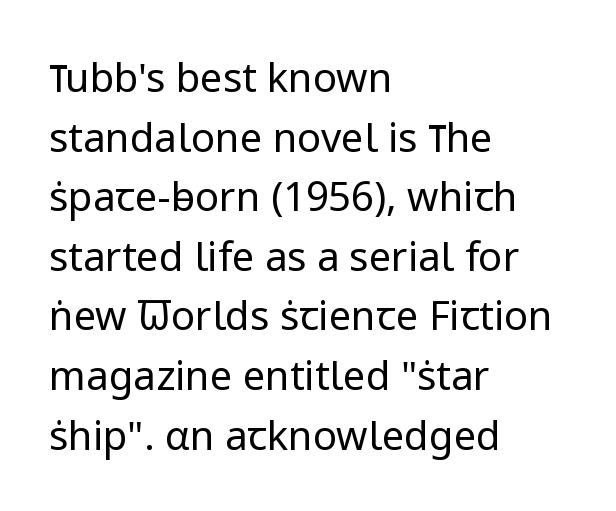
The image shows 40 px regular-weight sans-serif type, upright; set left-aligned, normal line spacing (1.49x), normal letter spacing, not underlined; low stroke contrast and a medium x-height.
